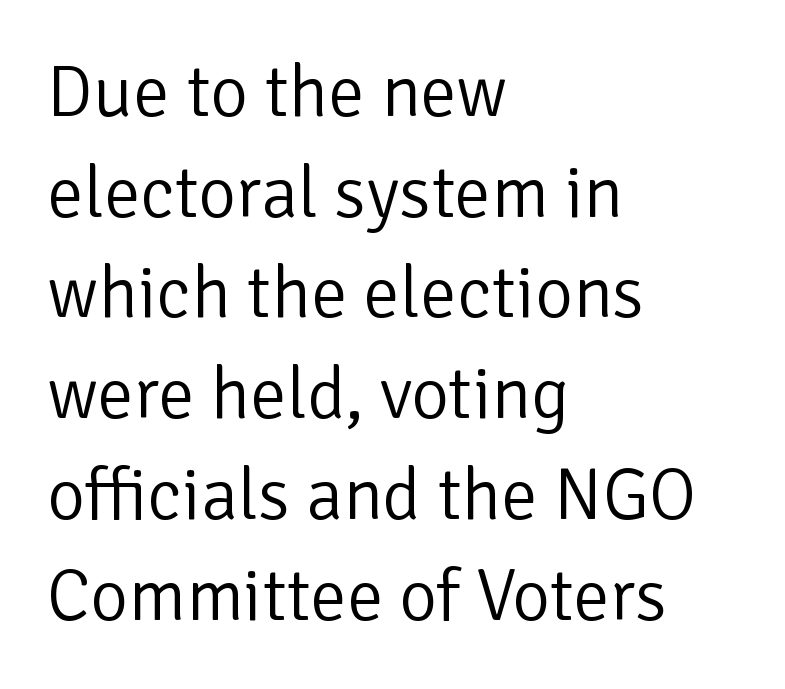
A typesetter would label this face a sans. The letters advance in unequal steps, a hallmark of proportional type. This is not heavy type; no bold has been used. The lines sit at an ordinary, default distance from one another. The typography opts for an upright posture over an oblique one. If you drew a ruler down the left edge, every line would touch it.
